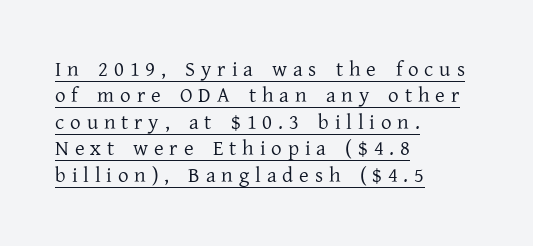
Inter-character spacing is expanded well beyond the font's built-in metrics. Each line of the rendering has a horizontal stroke beneath the glyphs. This sample keeps an unexceptional amount of space between lines. Nothing heavy about these letters — not bold at all. Visually the block forms a straight wall on the left and a jagged coastline on the right. Posture: vertical.
